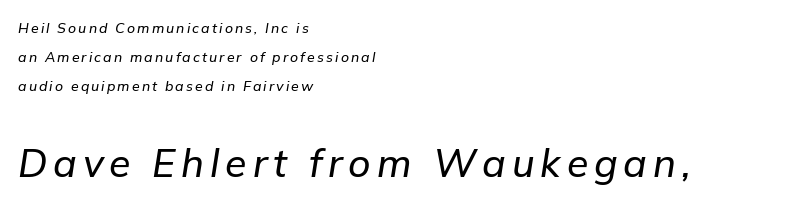
{"italic": "yes", "lean": "right", "slant_degrees": 9, "width": "normal", "stroke_contrast": "low", "x_height": "medium", "monospaced": "no", "underline": "no", "align": "left", "line_spacing": "loose", "line_spacing_ratio": 2.08, "larger_block": "second", "size_ratio": 2.79, "glyph_px": 39}
